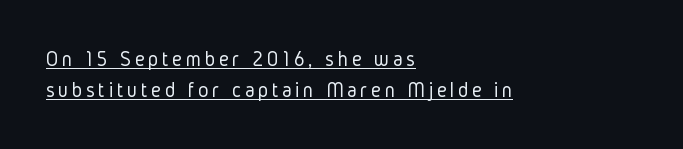
{"italic": "no", "bold": "no", "underline": "yes", "align": "left", "line_spacing": "normal", "line_spacing_ratio": 1.41, "glyph_px": 22}
